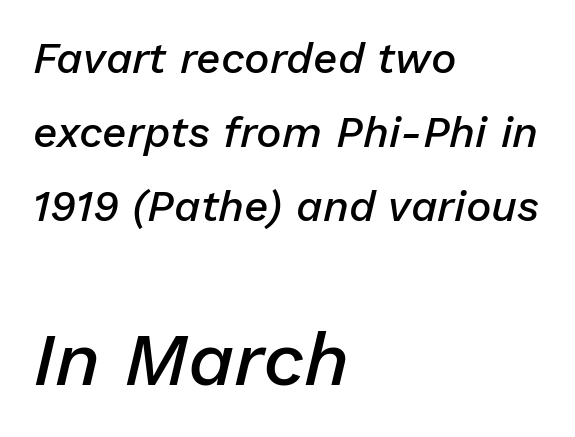
Is the type bold? Partly — it's a semibold, heavier than regular but not fully bold. Notice how the stems are inclined rather than vertical — that's the hallmark of italics. The baseline area is clear. The letters sit at their default tracking, neither squeezed nor spread. The block sitting lower on the canvas is the one with enlarged characters.
